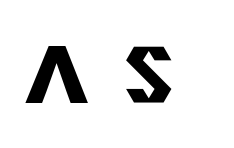
Q: Is the text bold? A: Yes.
Q: Is the text italic (slanted)? A: No, it is upright.
Q: Is the typeface a serif or a sans-serif typeface? A: Sans-serif.
Q: Is the text underlined? A: No.
Q: Is the spacing between letters normal or unusually wide? A: Unusually wide.
Q: Width (condensed, normal, or wide)? A: Normal.
Q: Stroke contrast? A: Medium.
Q: x-height? A: Large.
Q: Monospaced? A: No.
